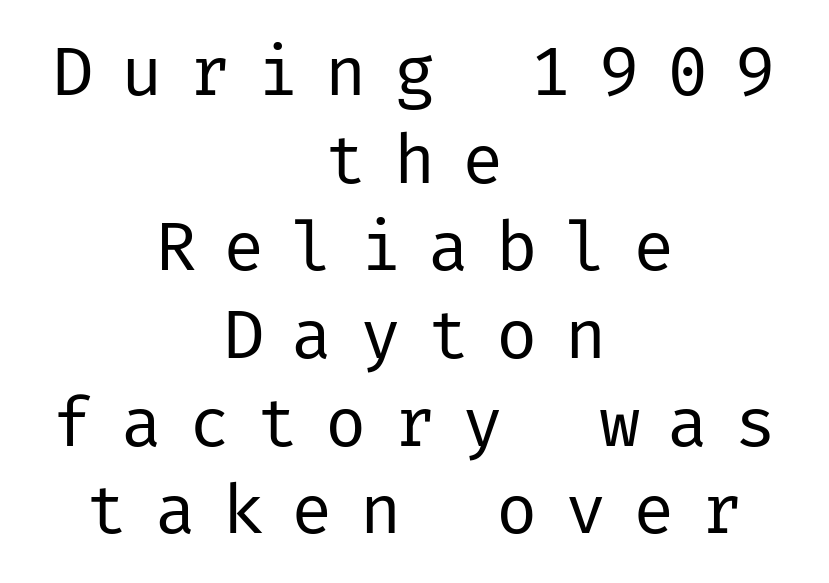
{"serif": "no", "italic": "no", "bold": "no", "weight": "regular", "width": "normal", "stroke_contrast": "low", "x_height": "medium", "underline": "no", "align": "center", "line_spacing": "normal", "line_spacing_ratio": 1.27, "letter_spacing": "wide", "letter_spacing_em": 0.39, "glyph_px": 69}
